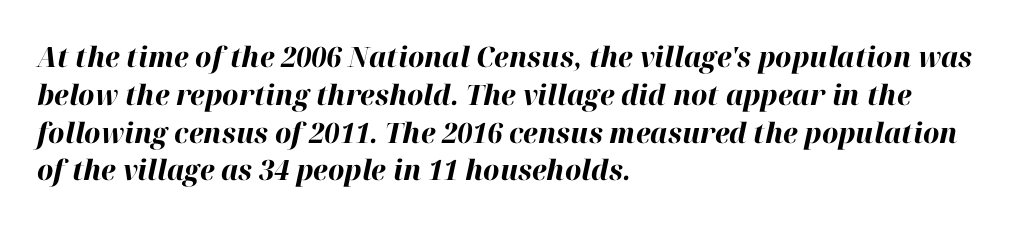
This is oblique type, the kind used for emphasis or titles. Default kerning and tracking; the words read as compact shapes. Quick note: underline off. Leading: standard. In terms of weight, the rendering is a true, heavy bold.
